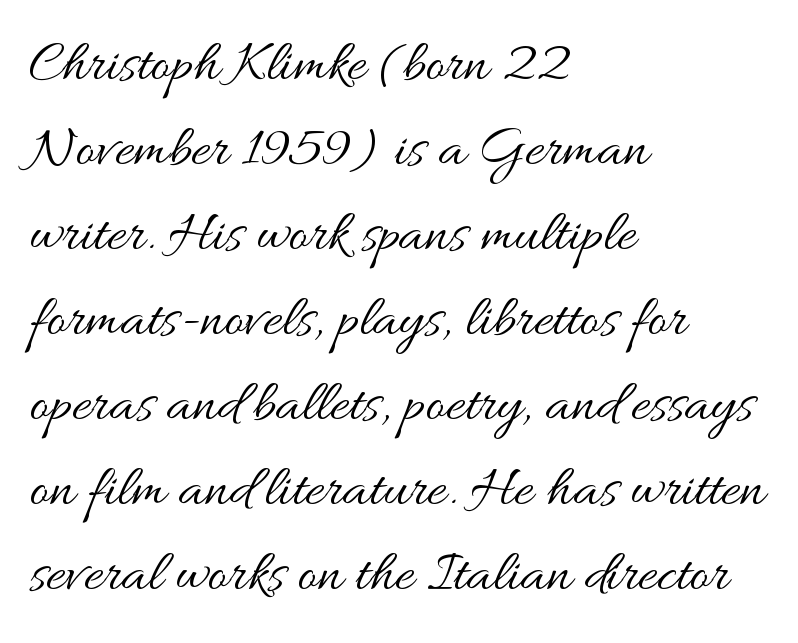
Q: Is the text bold? A: No.
Q: Is the text italic (slanted)? A: Yes.
Q: Is the text underlined? A: No.
Q: How is the paragraph aligned? A: Left-aligned.
Q: Is the spacing between letters normal or unusually wide? A: Normal.
Q: Is the spacing between lines tight, normal or loose? A: Normal.
Q: Width (condensed, normal, or wide)? A: Wide.
Q: Stroke contrast? A: Medium.
Q: x-height? A: Small.
Q: Monospaced? A: No.
